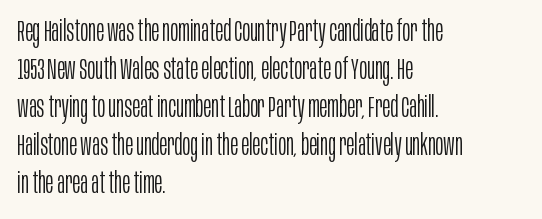
Is the stroke heavy? The answer is a plain regular-or-lighter. The characters display no serif detailing; their extremities are plain. When letters stand straight like this, we call the style roman or upright. The face used here is proportionally spaced, like ordinary book or web type. Students, observe: this is what conventionally led text looks like. Leftover space on each line is placed entirely after the last word.
